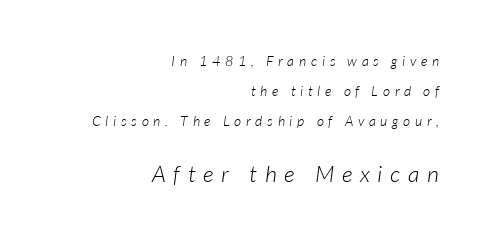
The image shows 23 px text type; set right-aligned, loose line spacing (2.13x), unusually wide letter spacing (+0.34 em), not underlined; the second (bottom) block is 1.64x larger.
